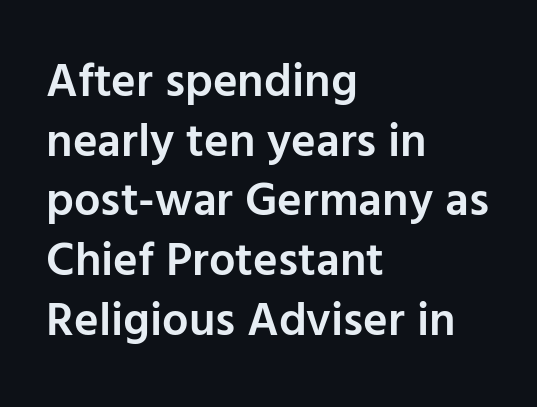
{"serif": "no", "italic": "no", "bold": "semi", "weight": "semibold", "width": "normal", "stroke_contrast": "low", "x_height": "medium", "monospaced": "no", "underline": "no", "align": "left", "line_spacing": "normal", "line_spacing_ratio": 1.27, "letter_spacing": "normal", "letter_spacing_em": 0.0, "glyph_px": 47}
